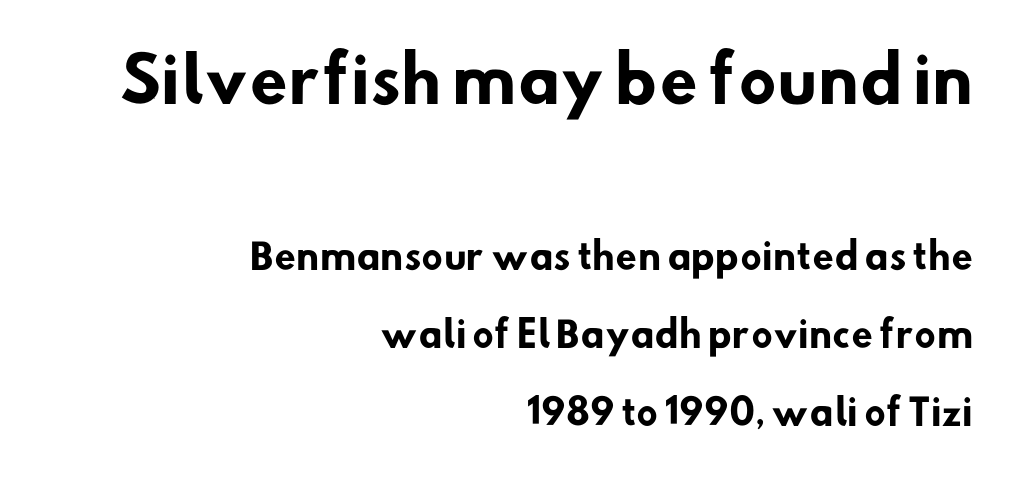
Q: Is the text bold? A: Yes.
Q: Is the typeface a serif or a sans-serif typeface? A: Sans-serif.
Q: Is the text underlined? A: No.
Q: How is the paragraph aligned? A: Right-aligned.
Q: Is the spacing between letters normal or unusually wide? A: Normal.
Q: Is the spacing between lines tight, normal or loose? A: Loose.
Q: Which block of text is set in a larger size, the first (top) or the second (bottom)? A: The first (top) one.
Q: Width (condensed, normal, or wide)? A: Normal.
Q: Stroke contrast? A: Low.
Q: x-height? A: Small.
Q: Monospaced? A: No.
